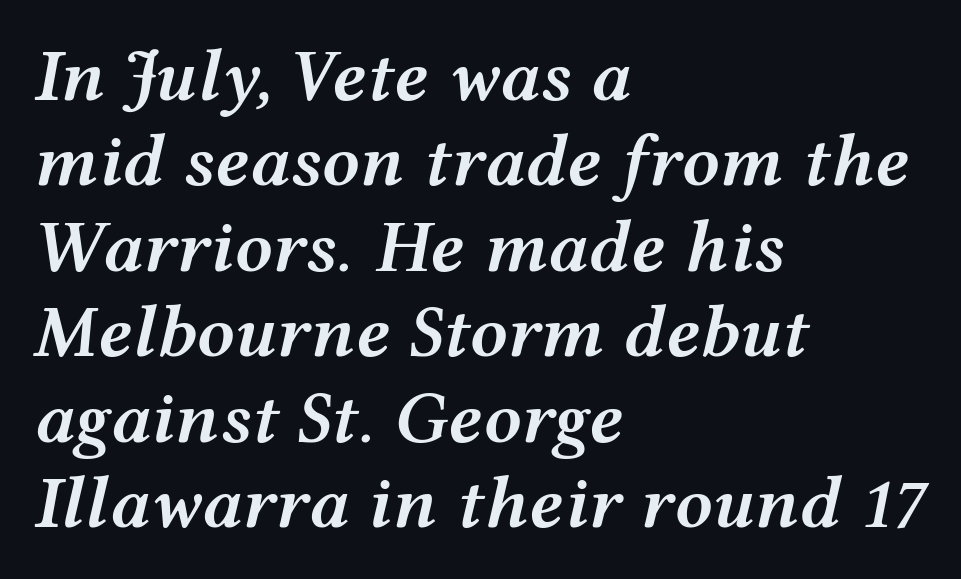
Yep, that's italic — everything's leaning. The zone under the glyphs is completely vacant. Reading down the column, the eye jumps only a short way to each next line. Words appear dense and cohesive because spacing is normal.
